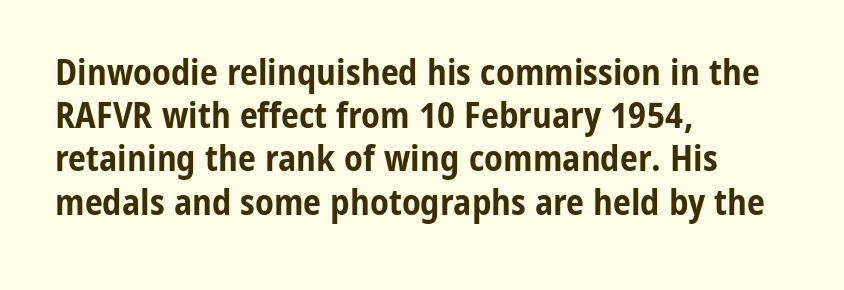
If you drew a ruler down the left edge, every line would touch it. Each row of text sits above clean, open space. Look at the tracking — it's just the regular setting, nothing added. Looks like regular typesetting: each glyph gets only the width it needs. Serif or sans? Sans — the stroke terminals are bare.
